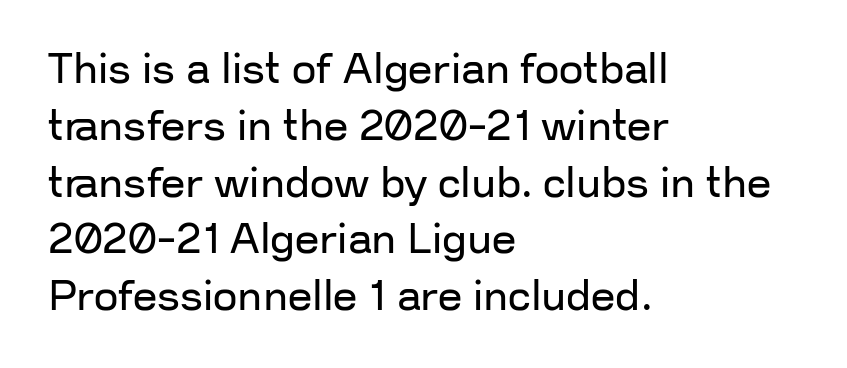
The image shows 43 px regular-weight sans-serif type, upright; set left-aligned, normal line spacing (1.32x), normal letter spacing, not underlined; low stroke contrast and a medium x-height.
